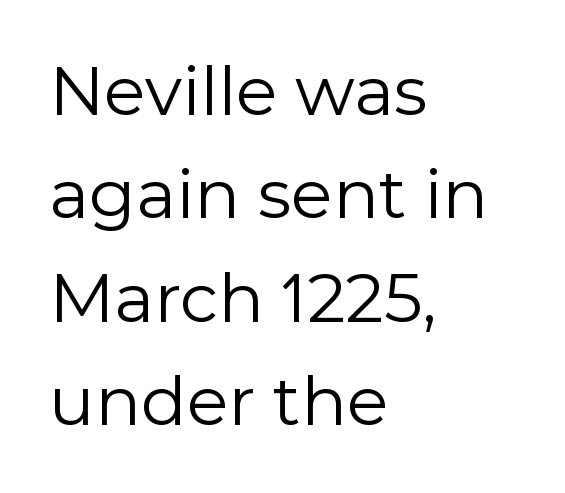
Q: Is the text bold? A: No.
Q: Is the text italic (slanted)? A: No, it is upright.
Q: Is the typeface a serif or a sans-serif typeface? A: Sans-serif.
Q: Is the text underlined? A: No.
Q: How is the paragraph aligned? A: Left-aligned.
Q: Is the spacing between letters normal or unusually wide? A: Normal.
Q: Is the spacing between lines tight, normal or loose? A: Normal.
Q: Width (condensed, normal, or wide)? A: Normal.
Q: x-height? A: Medium.
Q: Monospaced? A: No.
